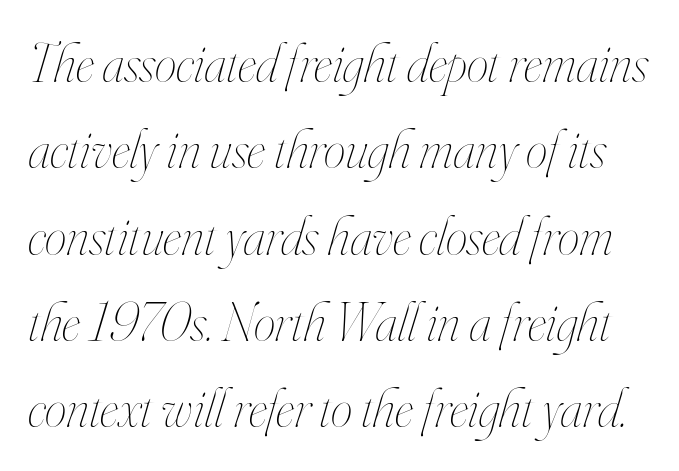
{"italic": "yes", "lean": "right", "slant_degrees": 16, "bold": "no", "weight": "thin", "width": "condensed", "stroke_contrast": "high", "x_height": "small", "monospaced": "no", "underline": "no", "line_spacing": "normal", "line_spacing_ratio": 1.57, "letter_spacing": "normal", "letter_spacing_em": 0.0, "glyph_px": 55}
